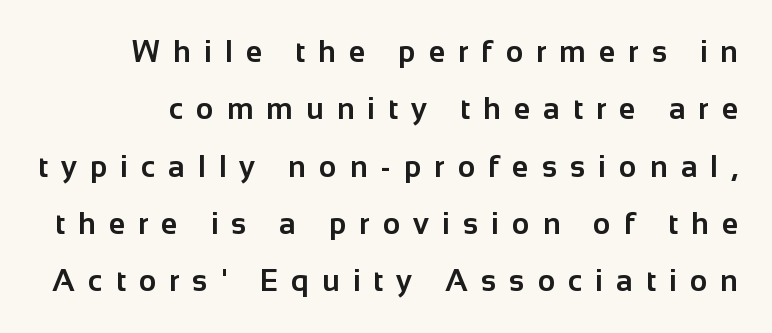
{"serif": "no", "italic": "no", "bold": "yes", "weight": "bold", "width": "normal", "stroke_contrast": "low", "x_height": "medium", "monospaced": "no", "underline": "no", "line_spacing": "loose", "line_spacing_ratio": 1.91, "letter_spacing": "wide", "letter_spacing_em": 0.44, "glyph_px": 30}
